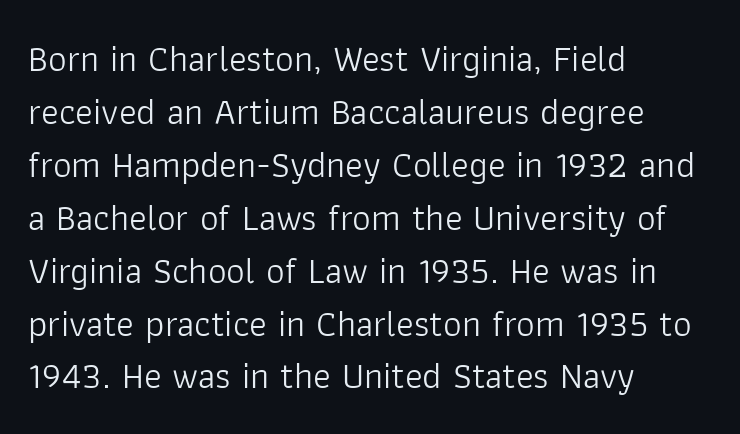
Q: Is the text bold? A: No.
Q: Is the text italic (slanted)? A: No, it is upright.
Q: Is the typeface a serif or a sans-serif typeface? A: Sans-serif.
Q: Is the text underlined? A: No.
Q: How is the paragraph aligned? A: Left-aligned.
Q: Is the spacing between letters normal or unusually wide? A: Normal.
Q: Is the spacing between lines tight, normal or loose? A: Normal.
Q: Width (condensed, normal, or wide)? A: Normal.
Q: Stroke contrast? A: Low.
Q: x-height? A: Medium.
Q: Monospaced? A: No.
